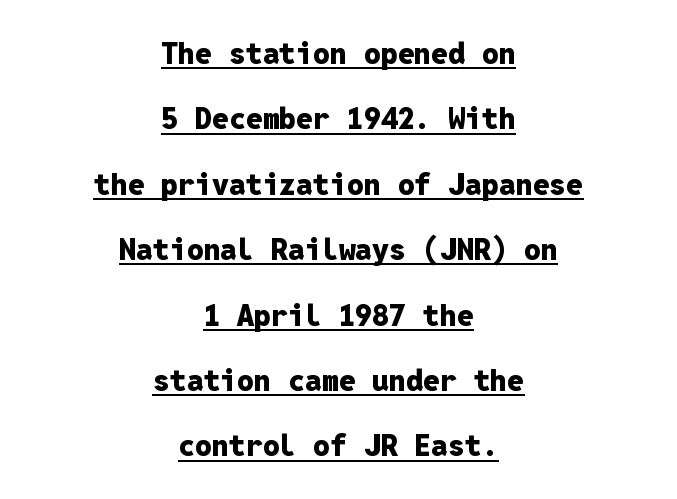
Q: Is the text bold? A: Yes.
Q: Is the text italic (slanted)? A: No, it is upright.
Q: Is the typeface a serif or a sans-serif typeface? A: Sans-serif.
Q: Is the text underlined? A: Yes.
Q: How is the paragraph aligned? A: Centered.
Q: Is the spacing between letters normal or unusually wide? A: Normal.
Q: Is the spacing between lines tight, normal or loose? A: Loose.
Q: Width (condensed, normal, or wide)? A: Normal.
Q: Stroke contrast? A: Low.
Q: x-height? A: Medium.
Q: Monospaced? A: Yes.
